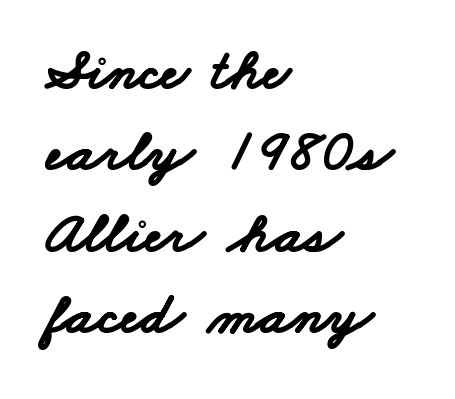
Q: Is the text bold? A: Yes.
Q: Is the typeface a serif or a sans-serif typeface? A: Sans-serif.
Q: Is the text underlined? A: No.
Q: How is the paragraph aligned? A: Left-aligned.
Q: Is the spacing between letters normal or unusually wide? A: Normal.
Q: Is the spacing between lines tight, normal or loose? A: Normal.
Q: Width (condensed, normal, or wide)? A: Wide.
Q: Stroke contrast? A: Low.
Q: x-height? A: Small.
Q: Monospaced? A: No.
